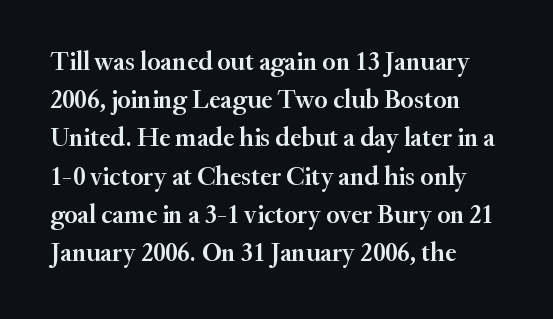
The image shows 26 px text type, upright; set left-aligned, normal line spacing (1.47x), normal letter spacing, not underlined.
